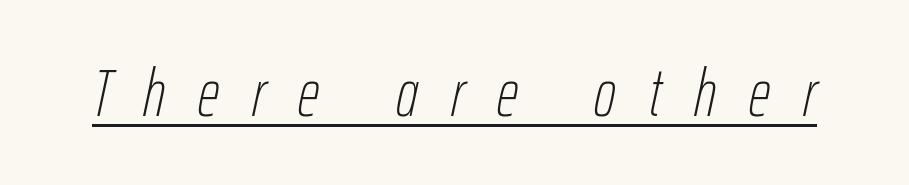
{"italic": "yes", "lean": "right", "slant_degrees": 12, "bold": "no", "weight": "thin", "width": "condensed", "stroke_contrast": "low", "x_height": "medium", "monospaced": "no", "underline": "yes", "letter_spacing": "wide", "letter_spacing_em": 0.49, "glyph_px": 67}
